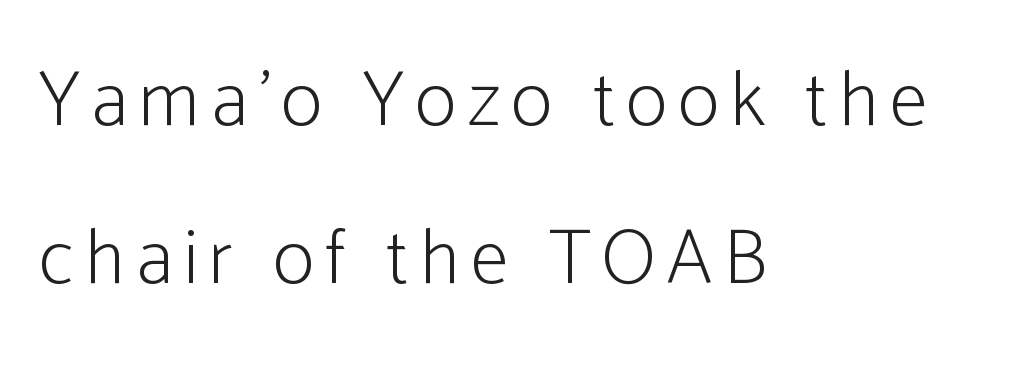
Q: Is the text bold? A: No.
Q: Is the text italic (slanted)? A: No, it is upright.
Q: Is the typeface a serif or a sans-serif typeface? A: Sans-serif.
Q: Is the text underlined? A: No.
Q: How is the paragraph aligned? A: Left-aligned.
Q: Is the spacing between lines tight, normal or loose? A: Loose.
Q: Width (condensed, normal, or wide)? A: Condensed.
Q: Stroke contrast? A: Low.
Q: x-height? A: Medium.
Q: Monospaced? A: No.
